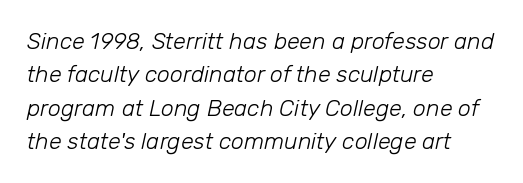
{"italic": "yes", "lean": "right", "slant_degrees": 12, "bold": "no", "underline": "no", "align": "left", "line_spacing": "normal", "line_spacing_ratio": 1.45, "letter_spacing": "normal", "letter_spacing_em": 0.0, "glyph_px": 23}
